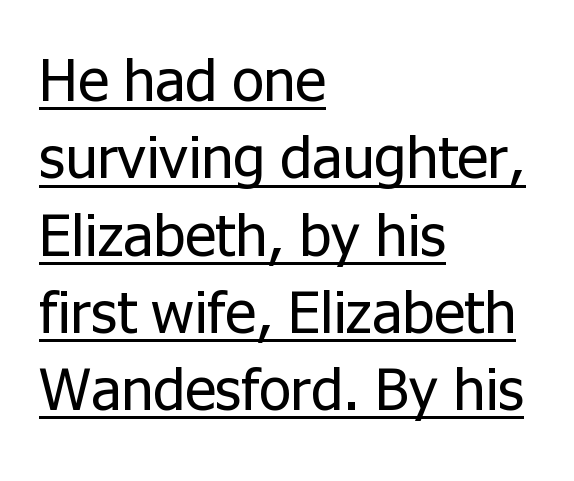
{"serif": "no", "italic": "no", "bold": "no", "weight": "regular", "width": "normal", "stroke_contrast": "low", "x_height": "medium", "monospaced": "no", "underline": "yes", "align": "left", "line_spacing": "normal", "line_spacing_ratio": 1.31, "letter_spacing": "normal", "letter_spacing_em": 0.0, "glyph_px": 59}
